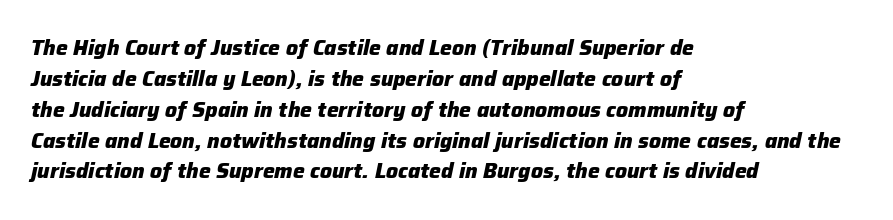
The image shows 21 px bold type, italic (leaning right); set left-aligned, normal line spacing (1.47x), normal letter spacing, not underlined.
